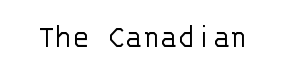
{"serif": "no", "italic": "no", "bold": "no", "weight": "light", "width": "normal", "stroke_contrast": "low", "x_height": "large", "monospaced": "yes", "underline": "no", "letter_spacing": "normal", "letter_spacing_em": 0.0, "glyph_px": 36}
